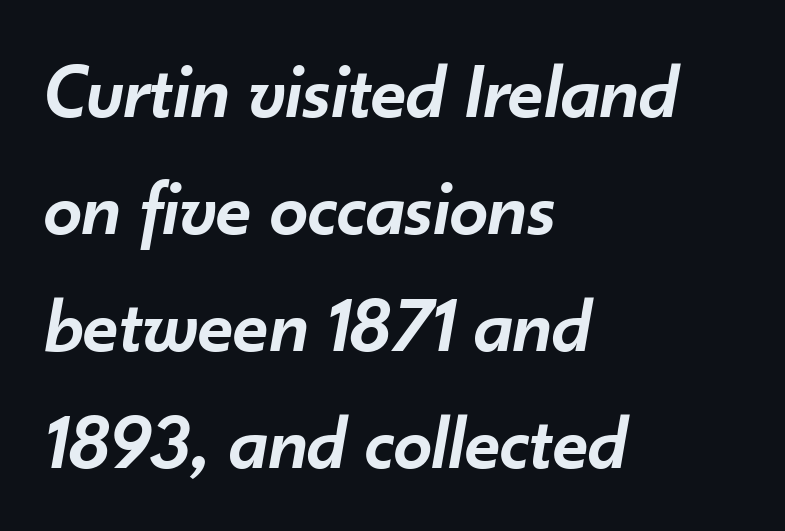
The area under the type is left untouched. The whole block is typeset with a tilt. Letter spacing: default. The setting favours the left margin, as ordinary paragraphs usually do. What weight is shown? A semibold, between regular and bold. The face used here is proportionally spaced, like ordinary book or web type.
